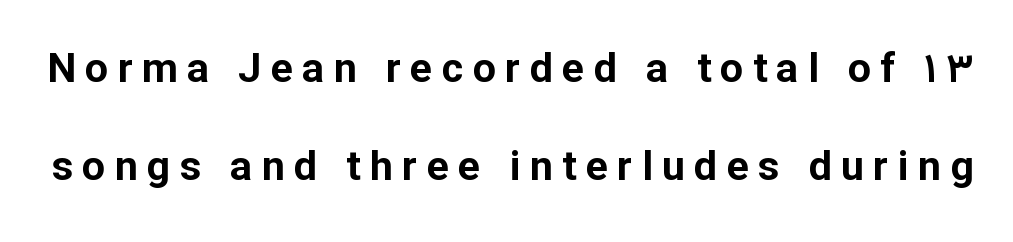
The image shows 41 px bold sans-serif type, upright; set loose line spacing (2.39x), unusually wide letter spacing (+0.23 em), not underlined; low stroke contrast and a medium x-height.
